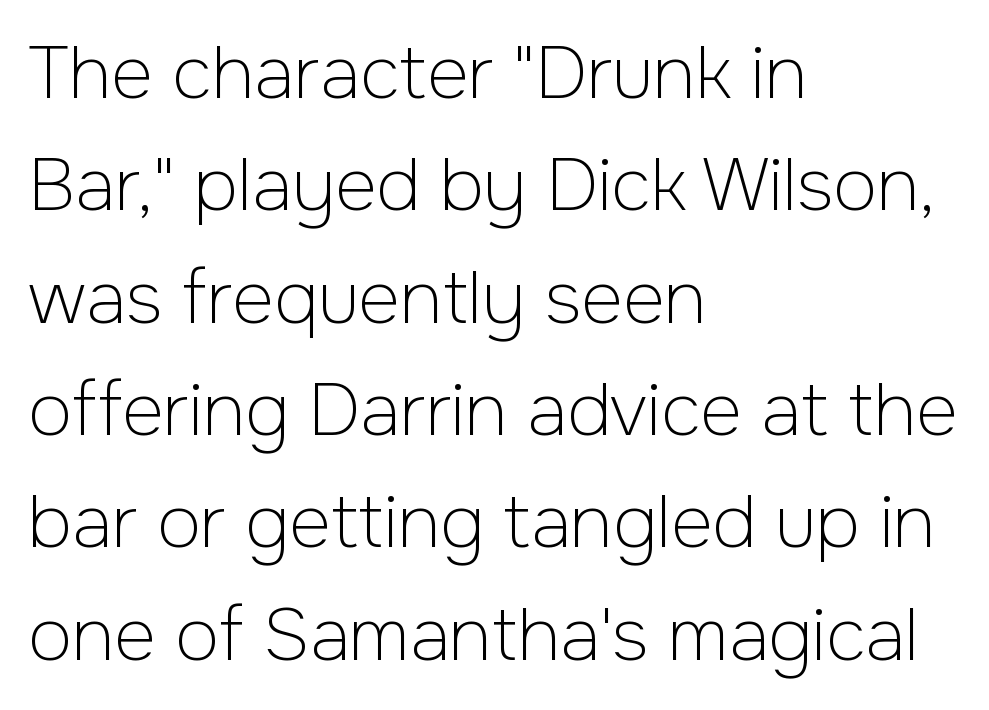
Q: Is the text bold? A: No.
Q: Is the text italic (slanted)? A: No, it is upright.
Q: Is the typeface a serif or a sans-serif typeface? A: Sans-serif.
Q: Is the text underlined? A: No.
Q: How is the paragraph aligned? A: Left-aligned.
Q: Is the spacing between letters normal or unusually wide? A: Normal.
Q: Is the spacing between lines tight, normal or loose? A: Normal.
Q: Width (condensed, normal, or wide)? A: Normal.
Q: Stroke contrast? A: Low.
Q: x-height? A: Medium.
Q: Monospaced? A: No.
